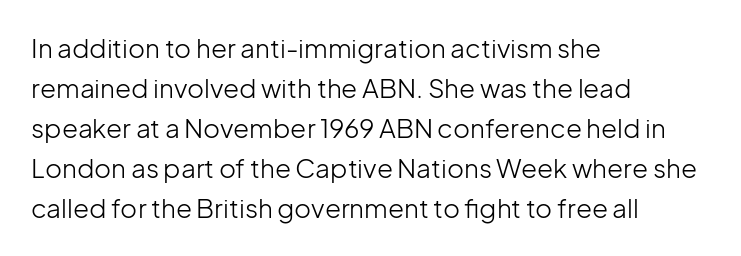
The image shows 26 px text type, upright; set left-aligned, normal line spacing (1.54x), normal letter spacing, not underlined.
